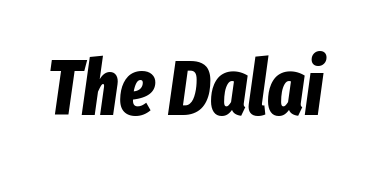
{"italic": "yes", "lean": "right", "slant_degrees": 8, "bold": "yes", "weight": "bold", "width": "condensed", "stroke_contrast": "low", "x_height": "medium", "monospaced": "no", "underline": "no", "letter_spacing": "normal", "letter_spacing_em": 0.0, "glyph_px": 78}
